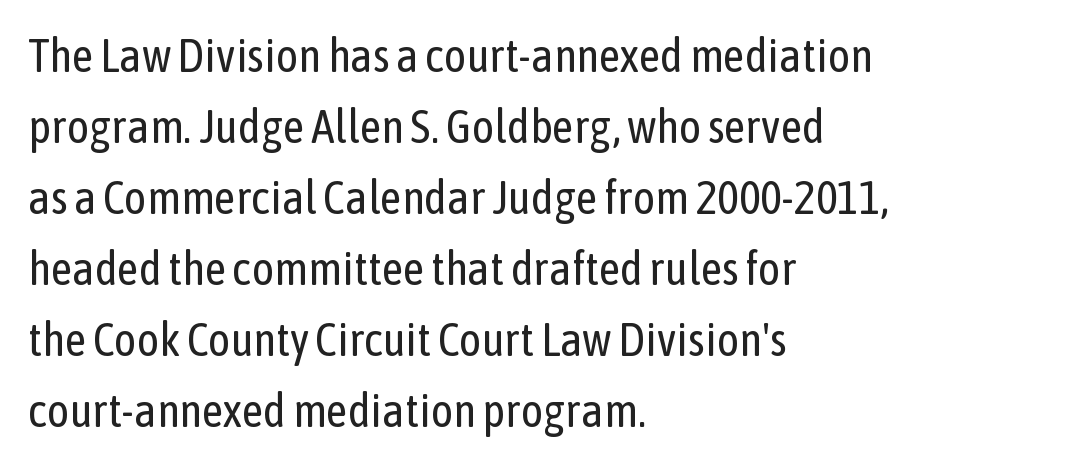
Q: Is the text bold? A: No.
Q: Is the text italic (slanted)? A: No, it is upright.
Q: Is the typeface a serif or a sans-serif typeface? A: Sans-serif.
Q: Is the text underlined? A: No.
Q: How is the paragraph aligned? A: Left-aligned.
Q: Is the spacing between letters normal or unusually wide? A: Normal.
Q: Is the spacing between lines tight, normal or loose? A: Normal.
Q: Width (condensed, normal, or wide)? A: Condensed.
Q: Stroke contrast? A: Low.
Q: x-height? A: Medium.
Q: Monospaced? A: No.
